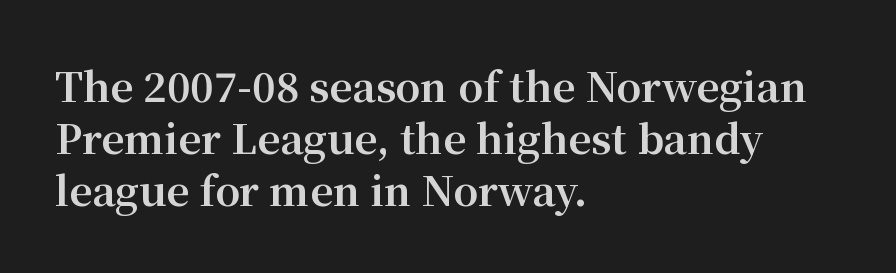
Notice how thick the strokes are: this is what a full bold looks like. The lines sit at an ordinary, default distance from one another. Every stem runs plumb, perpendicular to the baseline. The typeface chosen for these lines features serifs. The passage shown is not underscored anywhere. The passage shown is typed in a proportional face where columns would drift.
